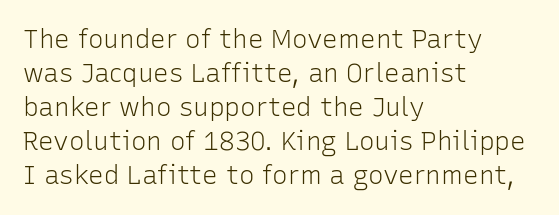
Descenders are the only things crossing below the line. All the whitespace from short lines collects on the right. Characters remain perfectly vertical along every line. The letters sit at their default tracking, neither squeezed nor spread.
